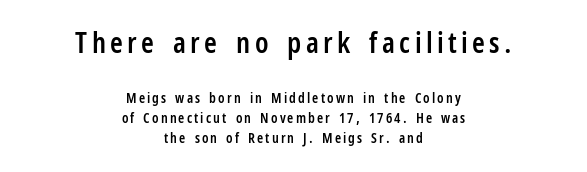
Interline gaps are of average width in this sample. Character widths vary here, with narrow letters taking less room than wide ones. The lines are quadded center. Is the lower block the larger one? No — the upper block carries the bigger type.
